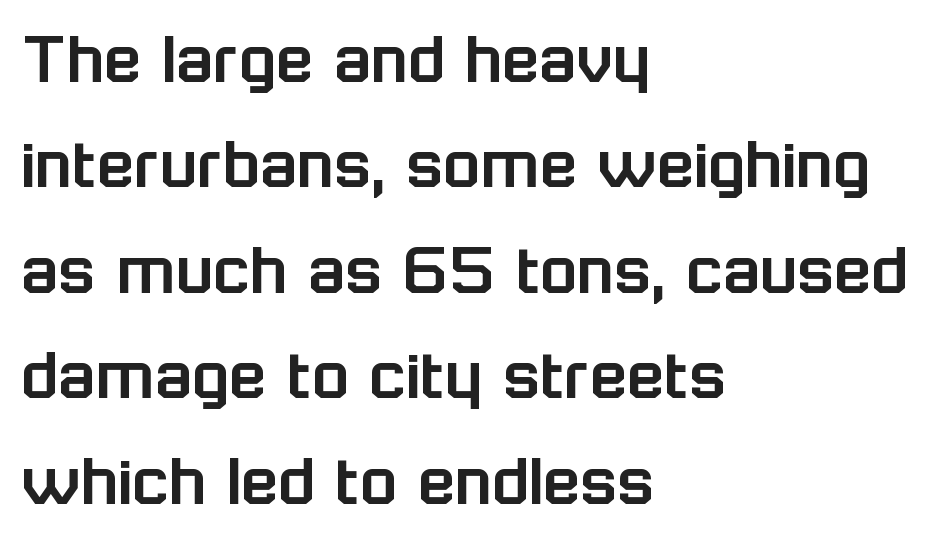
Q: Is the text italic (slanted)? A: No, it is upright.
Q: Is the typeface a serif or a sans-serif typeface? A: Sans-serif.
Q: Is the text underlined? A: No.
Q: How is the paragraph aligned? A: Left-aligned.
Q: Is the spacing between letters normal or unusually wide? A: Normal.
Q: Is the spacing between lines tight, normal or loose? A: Normal.
Q: Width (condensed, normal, or wide)? A: Normal.
Q: Stroke contrast? A: Low.
Q: x-height? A: Medium.
Q: Monospaced? A: No.
